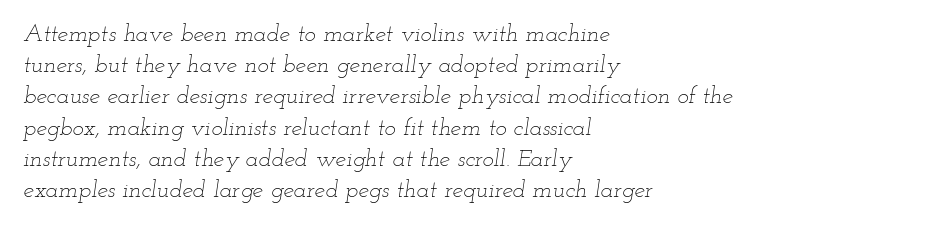
The area under the type is left untouched. These lines sit exactly where default settings would place them. The letters are slanted; this is an italic face. Stem width sits at or under what a default text font uses. This sample uses plain, unmodified letter spacing. This rendering uses left alignment, leaving the right contour irregular.
